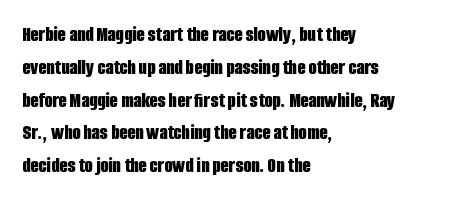
The image shows 21 px bold type, upright; set left-aligned, normal line spacing (1.56x), normal letter spacing, not underlined.
